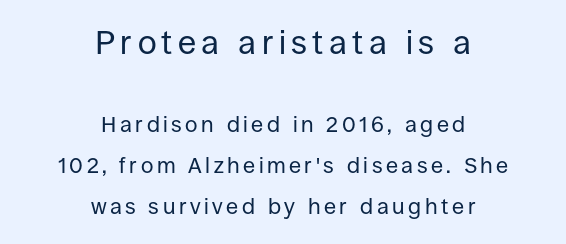
The font family rendered here belongs to the sans-serif group. Typeset on center — no edge is straight. Varying glyph widths throughout — classic text-font behaviour. Visually, the top section dominates because its glyphs are scaled up. Nothing heavy about these letters — not bold at all. No italicization has been applied; the sample stays upright.
